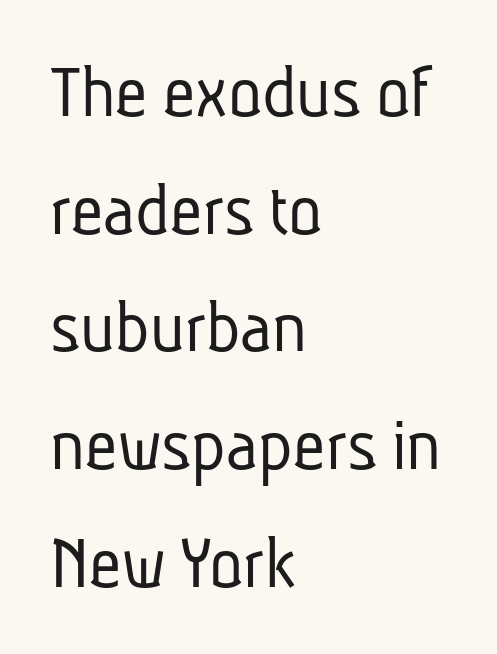
A quiet, ordinary-to-light weight characterises the typeface. Left-aligned paragraph, ragged on the right. Do the characters align in a grid? No, the font is proportional. Decoration check: the copy has no underline. Does extra space separate the letters? No, they use regular spacing.
